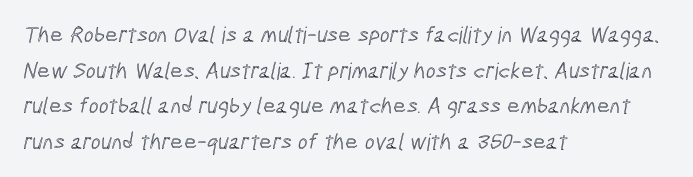
One-word summary of the alignment: left. The face used here is rendered with its standard letterfit. Does the leading feel generous? No, just average. Just letters on the line, the space beneath them empty.
